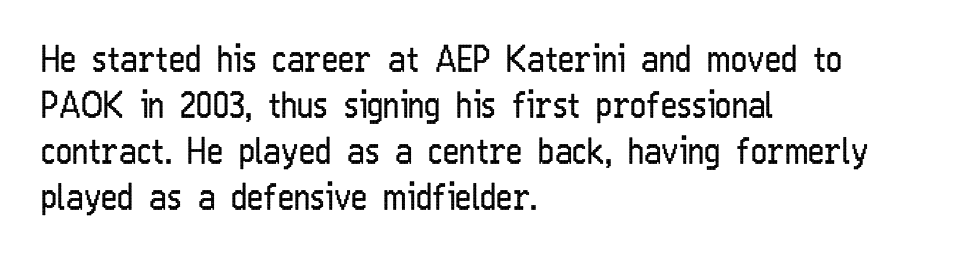
{"serif": "no", "italic": "no", "bold": "no", "weight": "regular", "width": "condensed", "stroke_contrast": "low", "x_height": "medium", "monospaced": "no", "underline": "no", "align": "left", "line_spacing": "normal", "line_spacing_ratio": 1.31, "letter_spacing": "normal", "letter_spacing_em": 0.0, "glyph_px": 35}
